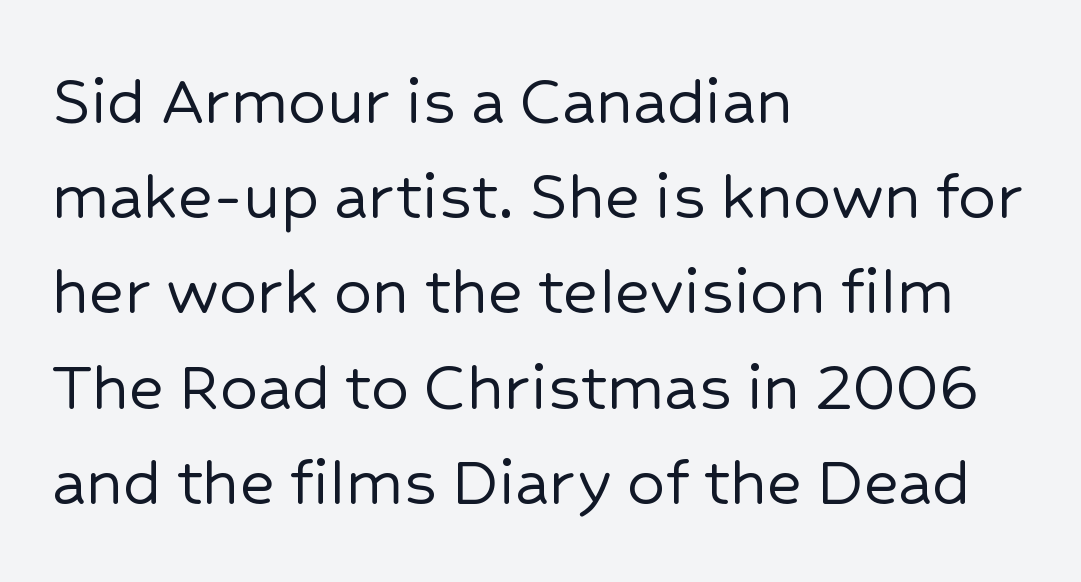
{"serif": "no", "italic": "no", "width": "normal", "stroke_contrast": "low", "x_height": "medium", "monospaced": "no", "underline": "no", "align": "left", "line_spacing": "normal", "line_spacing_ratio": 1.27, "letter_spacing": "normal", "letter_spacing_em": 0.0, "glyph_px": 75}
